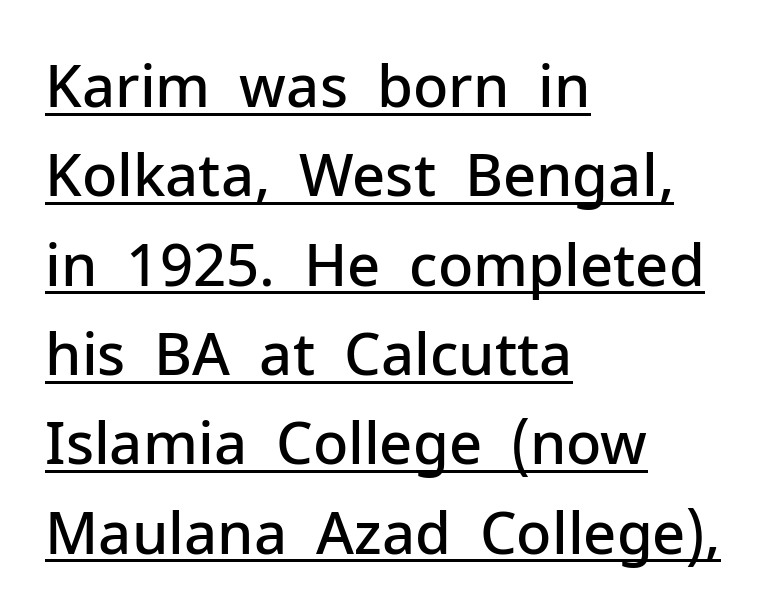
Q: Is the text bold? A: Semi-bold.
Q: Is the text italic (slanted)? A: No, it is upright.
Q: Is the typeface a serif or a sans-serif typeface? A: Sans-serif.
Q: Is the text underlined? A: Yes.
Q: How is the paragraph aligned? A: Left-aligned.
Q: Is the spacing between letters normal or unusually wide? A: Normal.
Q: Is the spacing between lines tight, normal or loose? A: Normal.
Q: Width (condensed, normal, or wide)? A: Normal.
Q: Stroke contrast? A: Low.
Q: x-height? A: Medium.
Q: Monospaced? A: No.
